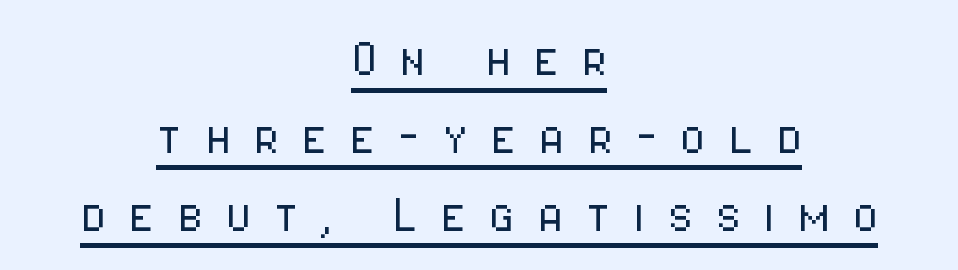
The image shows 59 px light, condensed sans-serif type, upright; set centered, normal line spacing (1.32x), unusually wide letter spacing (+0.38 em), underlined; low stroke contrast and a medium x-height.
